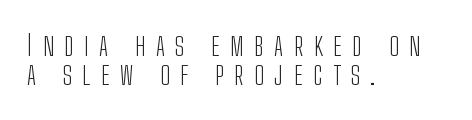
{"serif": "no", "italic": "no", "bold": "no", "weight": "light", "width": "condensed", "stroke_contrast": "low", "x_height": "medium", "monospaced": "no", "underline": "no", "align": "left", "line_spacing": "tight", "line_spacing_ratio": 1.01, "letter_spacing": "wide", "letter_spacing_em": 0.36, "glyph_px": 29}
